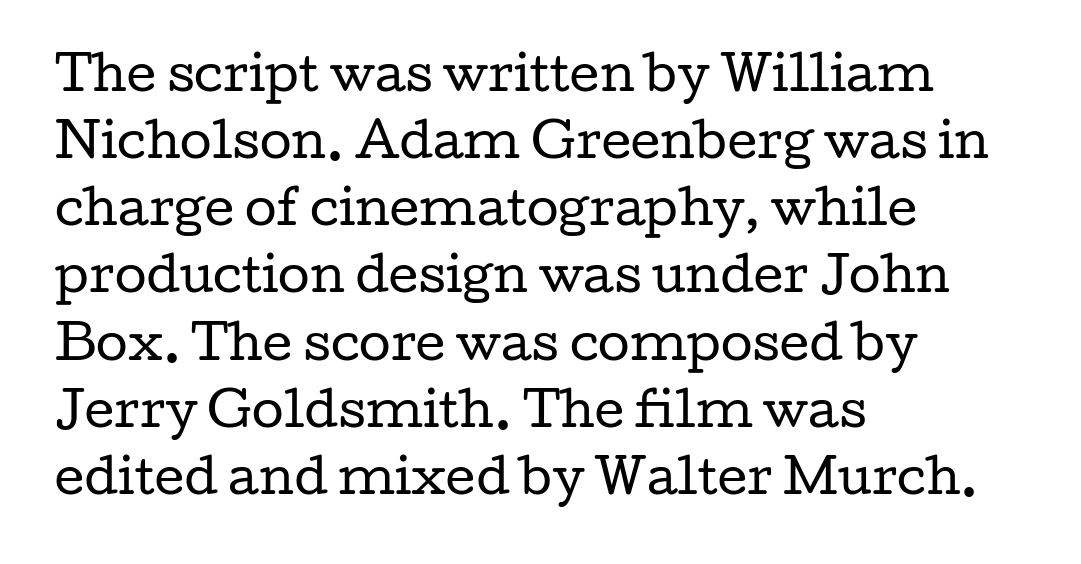
Q: Is the text bold? A: No.
Q: Is the text italic (slanted)? A: No, it is upright.
Q: Is the typeface a serif or a sans-serif typeface? A: Serif.
Q: Is the text underlined? A: No.
Q: How is the paragraph aligned? A: Left-aligned.
Q: Is the spacing between letters normal or unusually wide? A: Normal.
Q: Is the spacing between lines tight, normal or loose? A: Normal.
Q: Width (condensed, normal, or wide)? A: Wide.
Q: Stroke contrast? A: Low.
Q: x-height? A: Medium.
Q: Monospaced? A: No.
